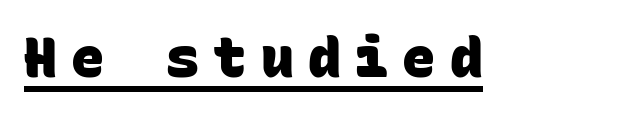
The passage shown is emphatically bold. The rendering inserts visible extra space after every character. Looks like terminal output: every glyph gets an equal slot. Classification — sans serif.
